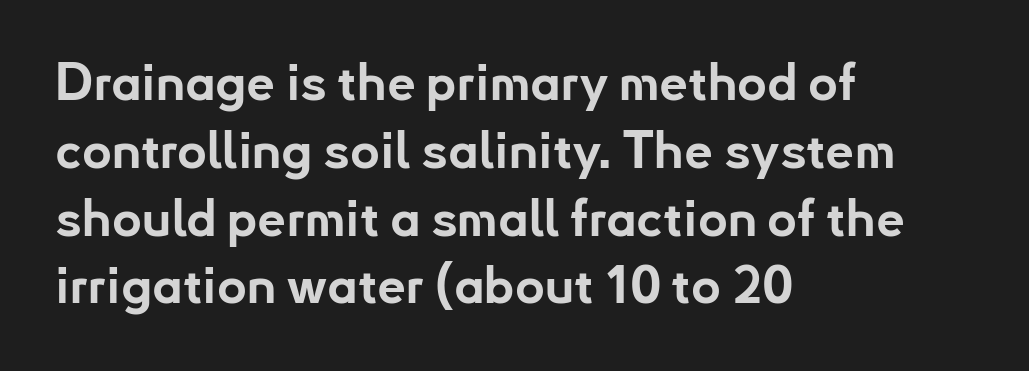
The image shows 51 px bold sans-serif type, upright; set left-aligned, normal line spacing (1.33x), normal letter spacing, not underlined; low stroke contrast and a small x-height.
